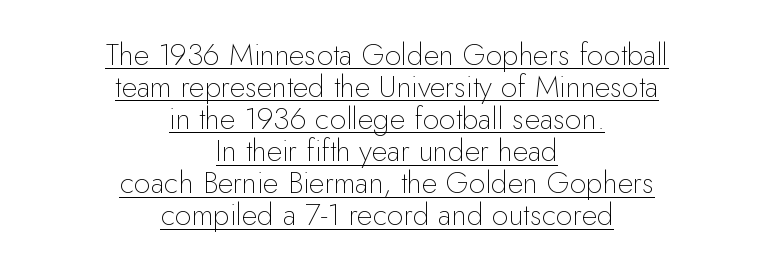
Q: Is the text bold? A: No.
Q: Is the text italic (slanted)? A: No, it is upright.
Q: Is the typeface a serif or a sans-serif typeface? A: Sans-serif.
Q: Is the text underlined? A: Yes.
Q: How is the paragraph aligned? A: Centered.
Q: Is the spacing between letters normal or unusually wide? A: Normal.
Q: Is the spacing between lines tight, normal or loose? A: Tight.
Q: Width (condensed, normal, or wide)? A: Normal.
Q: Stroke contrast? A: Low.
Q: x-height? A: Small.
Q: Monospaced? A: No.
